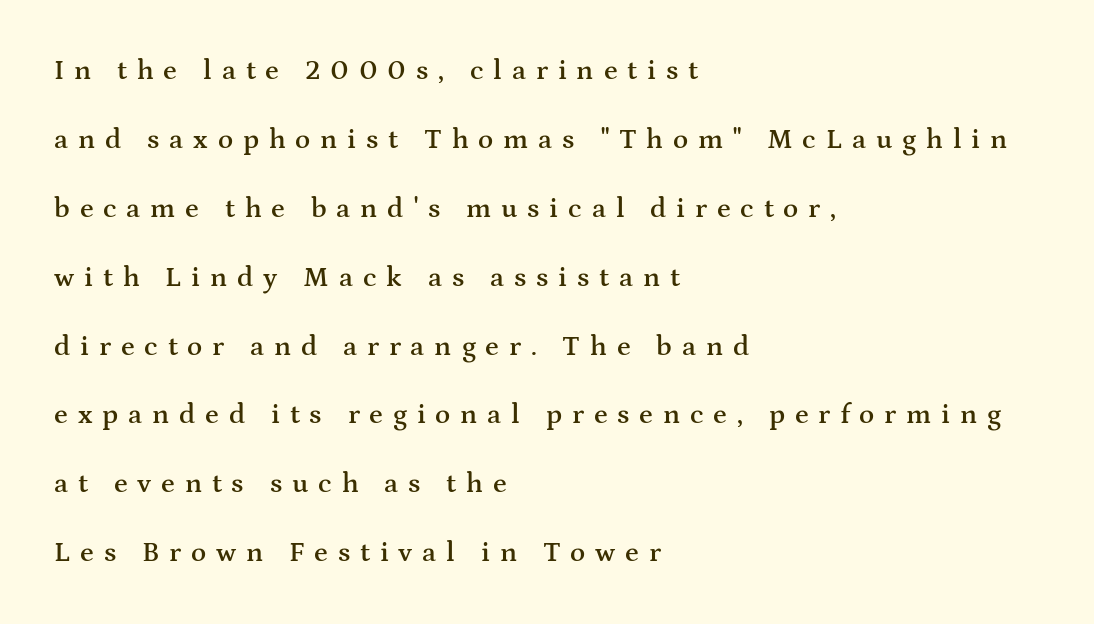
The image shows 28 px semibold, wide serif type, upright; set left-aligned, loose line spacing (2.46x), unusually wide letter spacing (+0.35 em), not underlined; medium stroke contrast and a medium x-height.
